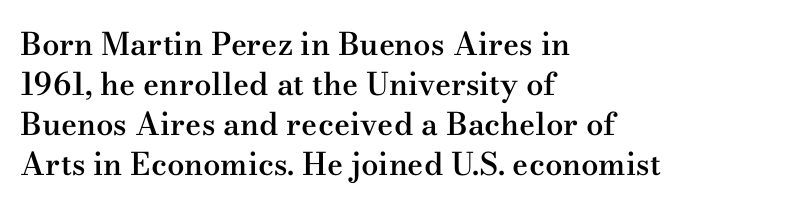
Q: Is the text bold? A: Semi-bold.
Q: Is the text italic (slanted)? A: No, it is upright.
Q: Is the typeface a serif or a sans-serif typeface? A: Serif.
Q: Is the text underlined? A: No.
Q: How is the paragraph aligned? A: Left-aligned.
Q: Is the spacing between letters normal or unusually wide? A: Normal.
Q: Is the spacing between lines tight, normal or loose? A: Normal.
Q: Width (condensed, normal, or wide)? A: Wide.
Q: Stroke contrast? A: Medium.
Q: x-height? A: Small.
Q: Monospaced? A: No.
